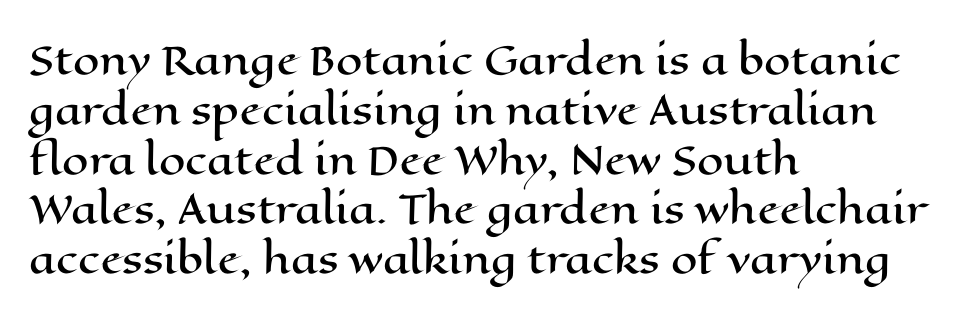
Q: Is the text italic (slanted)? A: No, it is upright.
Q: Is the text underlined? A: No.
Q: How is the paragraph aligned? A: Left-aligned.
Q: Is the spacing between letters normal or unusually wide? A: Normal.
Q: Is the spacing between lines tight, normal or loose? A: Normal.
Q: Width (condensed, normal, or wide)? A: Wide.
Q: Stroke contrast? A: High.
Q: x-height? A: Medium.
Q: Monospaced? A: No.
